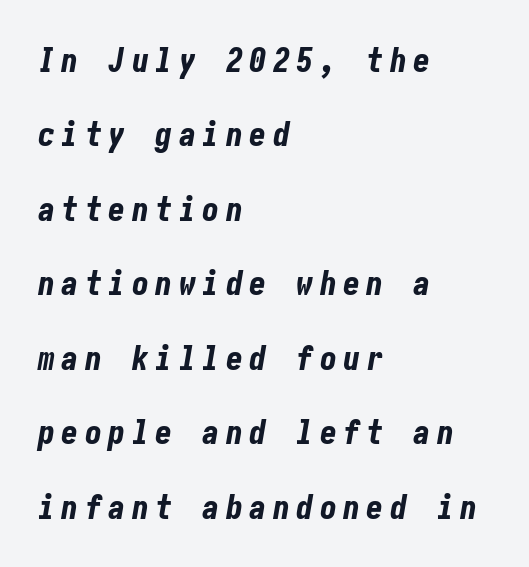
Q: Is the text bold? A: Yes.
Q: Is the text italic (slanted)? A: Yes, it leans right by about 10 degrees.
Q: Is the text underlined? A: No.
Q: How is the paragraph aligned? A: Left-aligned.
Q: Is the spacing between lines tight, normal or loose? A: Loose.
Q: Width (condensed, normal, or wide)? A: Condensed.
Q: Stroke contrast? A: Low.
Q: x-height? A: Medium.
